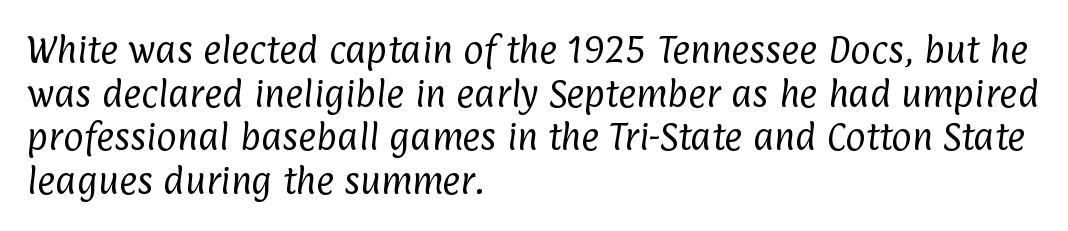
{"serif": "no", "bold": "no", "weight": "regular", "width": "condensed", "stroke_contrast": "low", "x_height": "medium", "monospaced": "no", "underline": "no", "align": "left", "line_spacing": "normal", "line_spacing_ratio": 1.41, "letter_spacing": "normal", "letter_spacing_em": 0.0, "glyph_px": 31}
